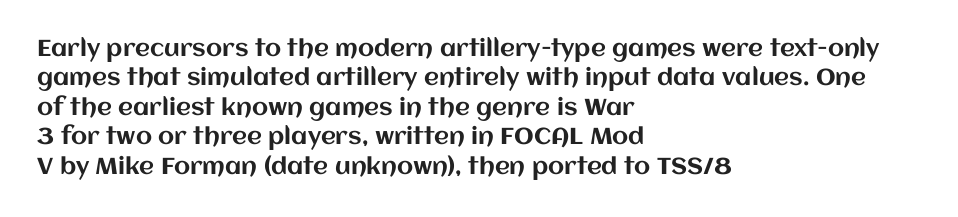
{"italic": "no", "underline": "no", "align": "left", "line_spacing": "normal", "line_spacing_ratio": 1.28, "letter_spacing": "normal", "letter_spacing_em": 0.0, "glyph_px": 23}
